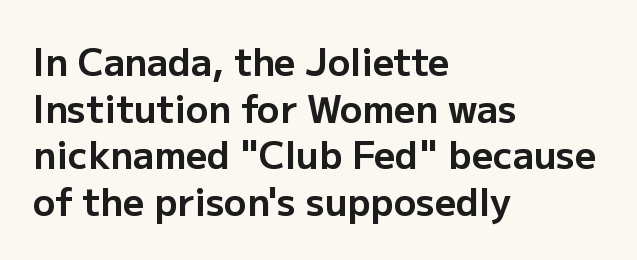
What stands out about the letter spacing? Nothing — it is the standard amount. A full-strength bold gives these letters their thick strokes. Leading: standard. All the whitespace from short lines collects on the right.
